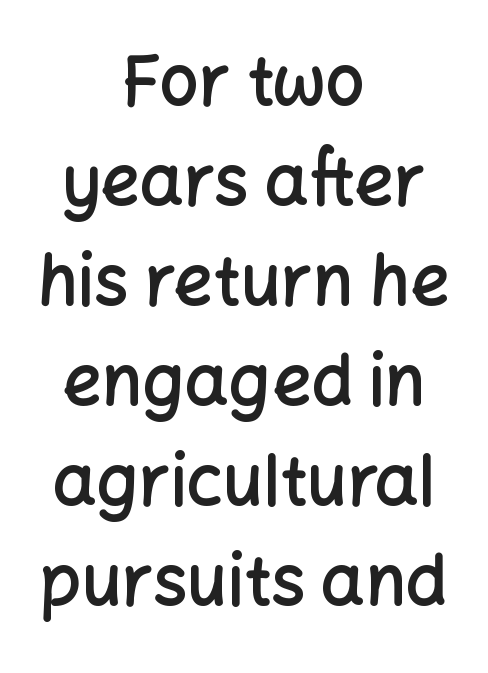
The image shows 69 px semibold sans-serif type, upright; set centered, normal line spacing (1.45x), normal letter spacing, not underlined; low stroke contrast and a medium x-height.
